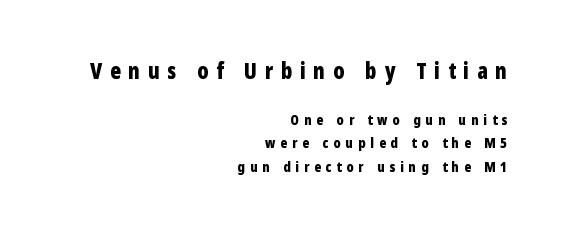
These lines were composed using upright roman letters. Each word looks stretched out because of the extra space between its letters. Is the block centered? No — it sits flush against the right margin. Lines of text with bare space underneath. The rendering shrinks the type as you move from the upper chunk to the lower. Leading: standard.
